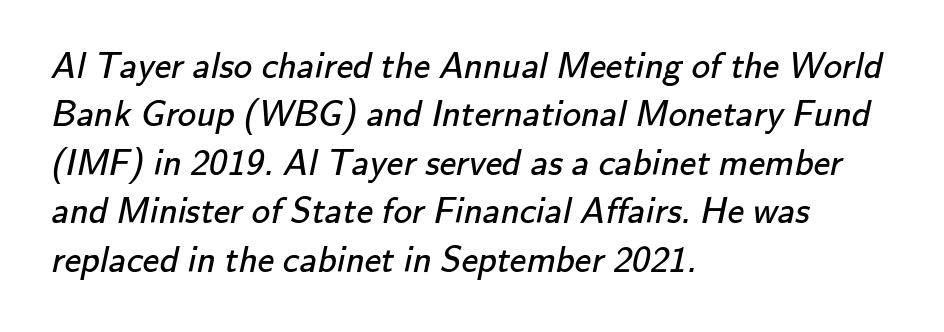
{"serif": "no", "bold": "no", "weight": "regular", "width": "normal", "stroke_contrast": "low", "x_height": "small", "monospaced": "no", "underline": "no", "align": "left", "line_spacing": "normal", "line_spacing_ratio": 1.31, "letter_spacing": "normal", "letter_spacing_em": 0.0, "glyph_px": 37}
